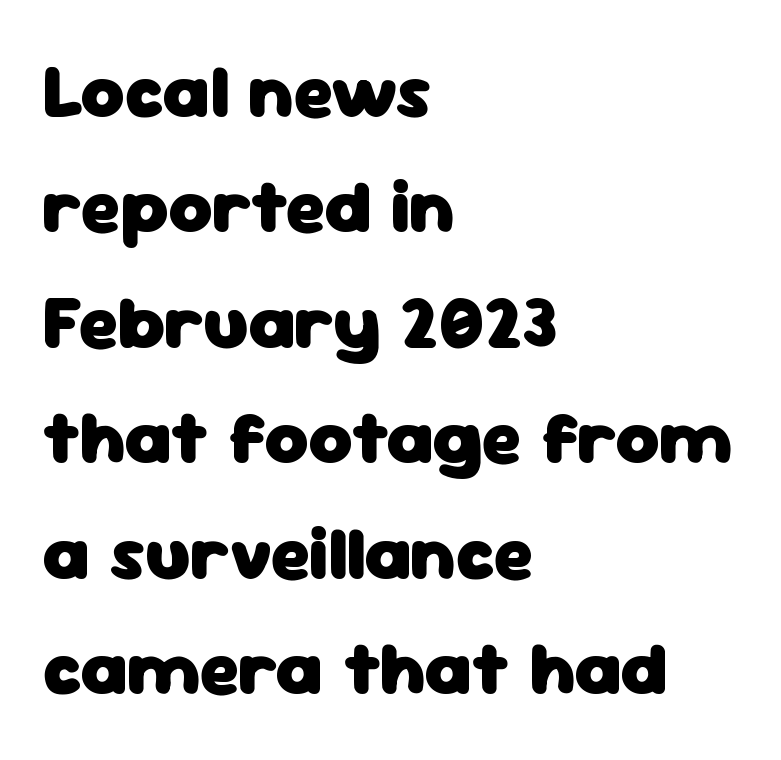
The image shows 75 px heavy sans-serif type, upright; set left-aligned, normal line spacing (1.54x), normal letter spacing, not underlined; low stroke contrast and a medium x-height.
